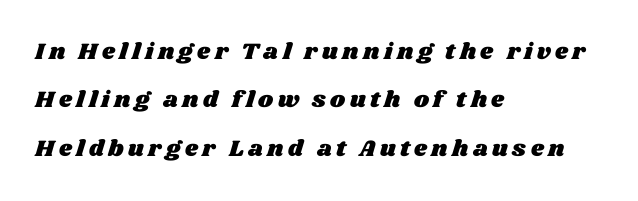
Q: Is the text underlined? A: No.
Q: How is the paragraph aligned? A: Left-aligned.
Q: Is the spacing between lines tight, normal or loose? A: Loose.
